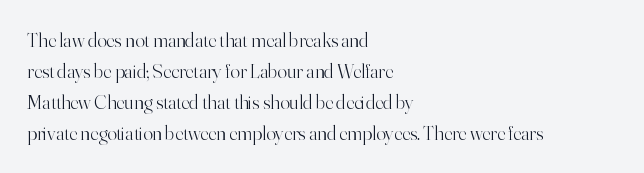
Q: Is the text bold? A: No.
Q: Is the text italic (slanted)? A: No, it is upright.
Q: Is the text underlined? A: No.
Q: How is the paragraph aligned? A: Left-aligned.
Q: Is the spacing between letters normal or unusually wide? A: Normal.
Q: Is the spacing between lines tight, normal or loose? A: Normal.
